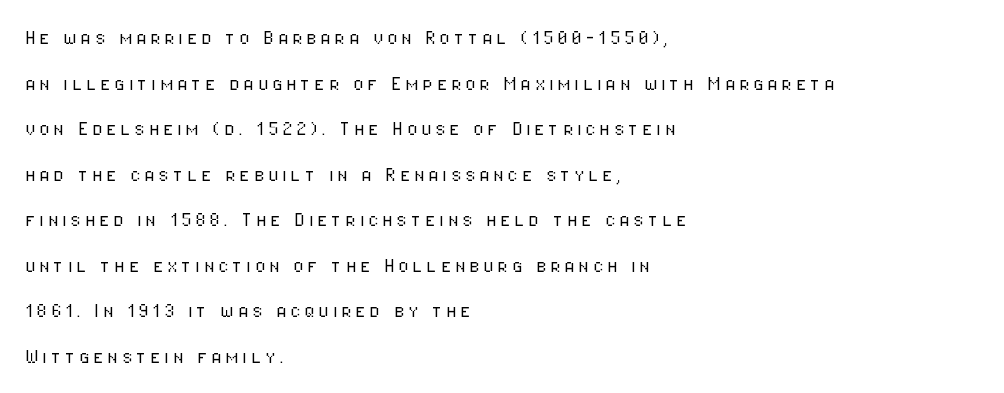
The image shows 23 px text type, upright; set left-aligned, loose line spacing (1.98x), not underlined.
